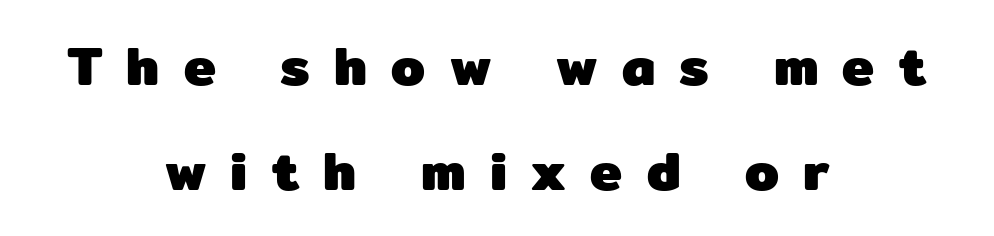
{"serif": "no", "italic": "no", "bold": "yes", "weight": "heavy", "width": "normal", "stroke_contrast": "low", "x_height": "medium", "monospaced": "no", "underline": "no", "align": "center", "line_spacing": "loose", "line_spacing_ratio": 1.95, "letter_spacing": "wide", "letter_spacing_em": 0.45, "glyph_px": 54}
